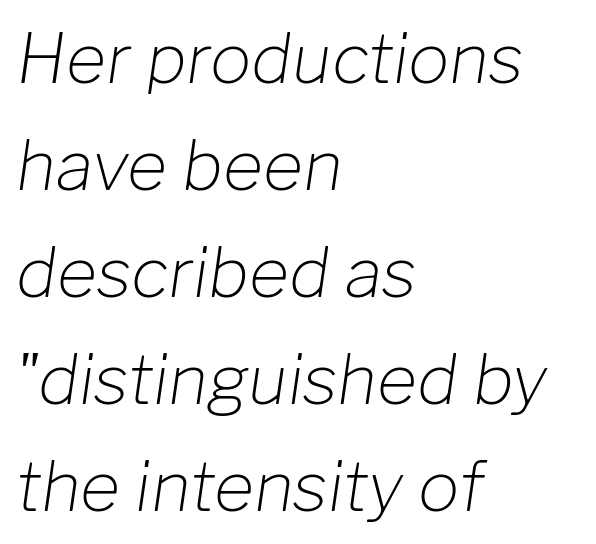
Q: Is the text bold? A: No.
Q: Is the text italic (slanted)? A: Yes, it leans right by about 8 degrees.
Q: Is the text underlined? A: No.
Q: How is the paragraph aligned? A: Left-aligned.
Q: Is the spacing between letters normal or unusually wide? A: Normal.
Q: Is the spacing between lines tight, normal or loose? A: Normal.
Q: Width (condensed, normal, or wide)? A: Normal.
Q: Stroke contrast? A: Low.
Q: x-height? A: Medium.
Q: Monospaced? A: No.
